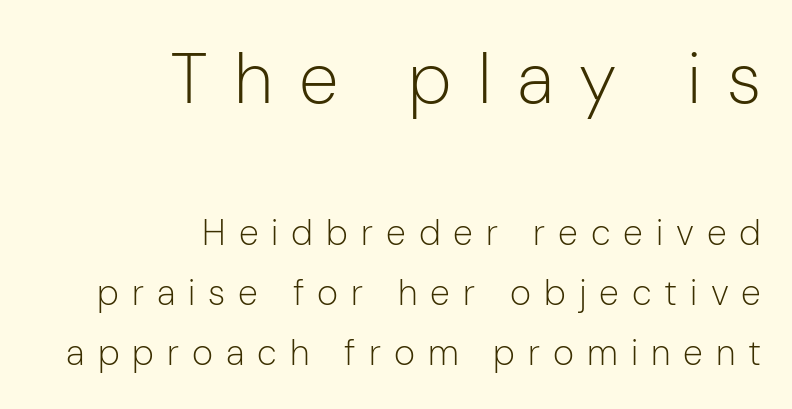
The image shows 72 px light sans-serif type, upright; set right-aligned, normal line spacing (1.67x), unusually wide letter spacing (+0.36 em), not underlined; the first (top) block is 2.0x larger; low stroke contrast and a medium x-height.
